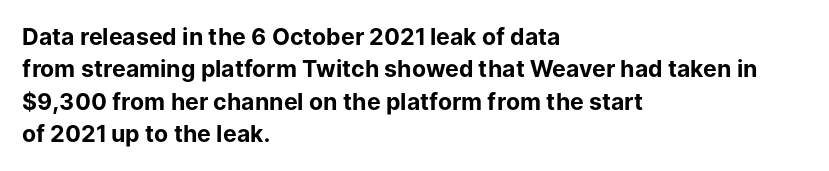
The image shows 23 px bold type, upright; set left-aligned, normal line spacing (1.41x), normal letter spacing, not underlined.
